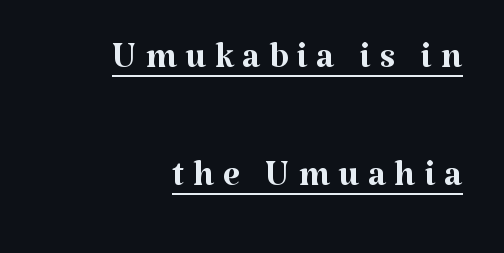
{"serif": "yes", "italic": "no", "bold": "no", "weight": "regular", "width": "normal", "stroke_contrast": "medium", "x_height": "medium", "monospaced": "no", "underline": "yes", "align": "right", "line_spacing": "loose", "line_spacing_ratio": 2.36, "glyph_px": 50}
